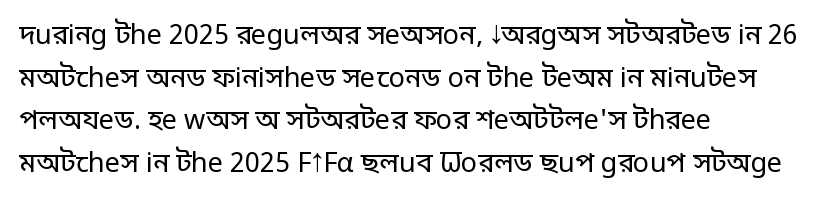
{"italic": "no", "bold": "no", "underline": "no", "align": "left", "line_spacing": "normal", "line_spacing_ratio": 1.58, "letter_spacing": "normal", "letter_spacing_em": 0.0, "glyph_px": 27}
